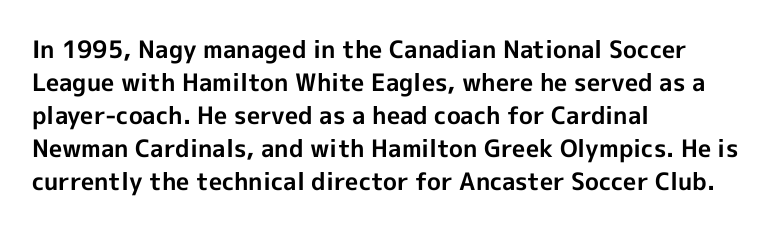
The tracking reads as untouched default to a designer's eye. Check the space under the baseline: it is left empty. The letters stand straight up with perfectly vertical stems. Each line starts at the same left margin while the right side varies. Weight check: bold — yes, fully. These lines sit exactly where default settings would place them.
